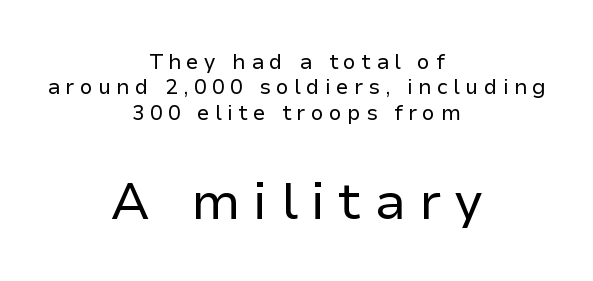
{"serif": "no", "italic": "no", "bold": "no", "weight": "regular", "width": "normal", "stroke_contrast": "low", "x_height": "medium", "monospaced": "no", "underline": "no", "align": "center", "line_spacing_ratio": 1.21, "letter_spacing": "wide", "letter_spacing_em": 0.25, "larger_block": "second", "size_ratio": 2.48, "glyph_px": 52}
